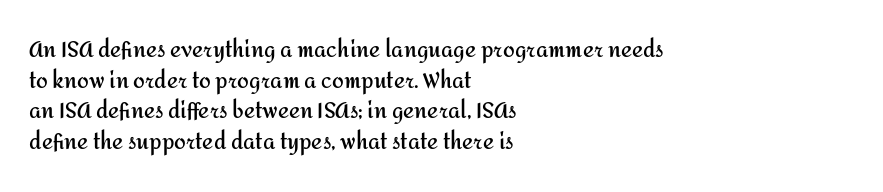
{"italic": "no", "bold": "yes", "underline": "no", "align": "left", "line_spacing": "normal", "line_spacing_ratio": 1.46, "letter_spacing": "normal", "letter_spacing_em": 0.0, "glyph_px": 21}
